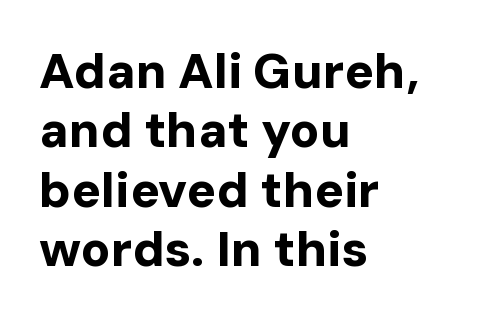
The foot of each line stays bare and open. In terms of letterform style, serifs are entirely absent. The line texture is even and compact thanks to regular tracking. Vertical strokes here are truly vertical. Does the copy run flush right? No — it runs flush left. Here the designer chose a conventional face with non-uniform glyph widths.
